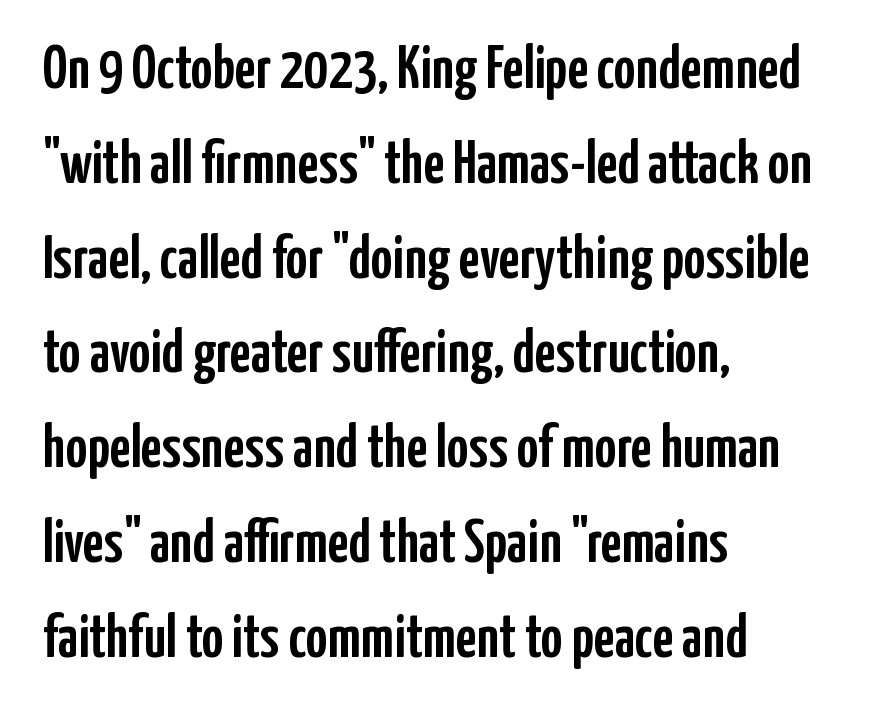
Where is the straight margin? On the left. The letterforms sit shoulder to shoulder at normal distance. This sample keeps an unexceptional amount of space between lines. The letters carry no serifs — their stems end cleanly without finishing strokes. Italic: no, the glyphs are upright roman. This sample has the flowing, uneven cadence of proportional lettering.
